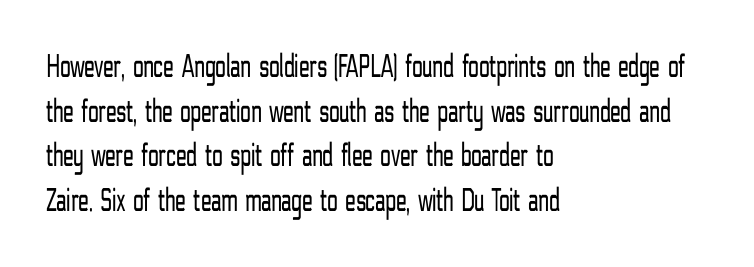
{"serif": "no", "italic": "no", "bold": "no", "weight": "light", "width": "condensed", "stroke_contrast": "low", "x_height": "medium", "monospaced": "no", "underline": "no", "align": "left", "line_spacing": "normal", "line_spacing_ratio": 1.31, "letter_spacing": "normal", "letter_spacing_em": 0.0, "glyph_px": 34}
